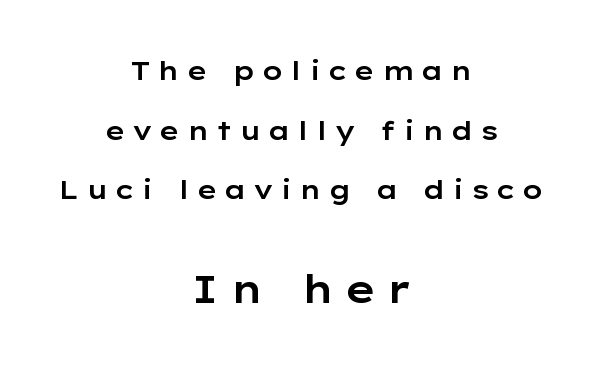
The image shows 39 px wide sans-serif type, upright; set centered, loose line spacing (2.29x), unusually wide letter spacing (+0.25 em), not underlined; the second (bottom) block is 1.5x larger; low stroke contrast and a medium x-height.
